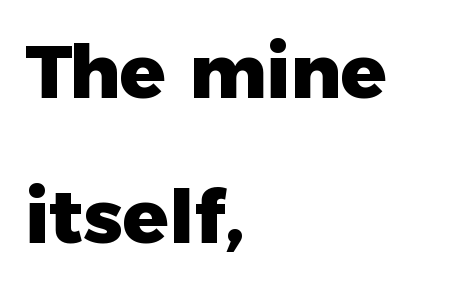
Q: Is the text bold? A: Yes.
Q: Is the text italic (slanted)? A: No, it is upright.
Q: Is the typeface a serif or a sans-serif typeface? A: Sans-serif.
Q: Is the text underlined? A: No.
Q: How is the paragraph aligned? A: Left-aligned.
Q: Is the spacing between letters normal or unusually wide? A: Normal.
Q: Is the spacing between lines tight, normal or loose? A: Loose.
Q: Width (condensed, normal, or wide)? A: Normal.
Q: Stroke contrast? A: Low.
Q: x-height? A: Medium.
Q: Monospaced? A: No.
